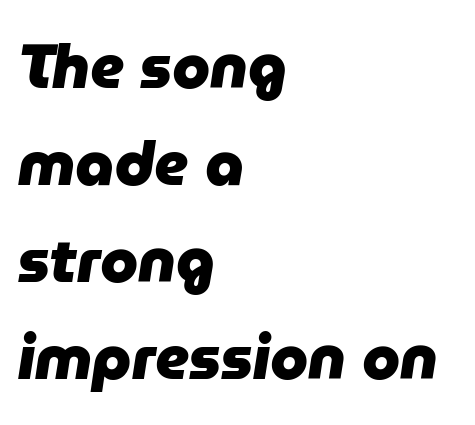
Q: Is the text bold? A: Yes.
Q: Is the text italic (slanted)? A: Yes, it leans right by about 9 degrees.
Q: Is the text underlined? A: No.
Q: How is the paragraph aligned? A: Left-aligned.
Q: Is the spacing between letters normal or unusually wide? A: Normal.
Q: Is the spacing between lines tight, normal or loose? A: Normal.
Q: Width (condensed, normal, or wide)? A: Normal.
Q: Stroke contrast? A: Low.
Q: x-height? A: Medium.
Q: Monospaced? A: No.
